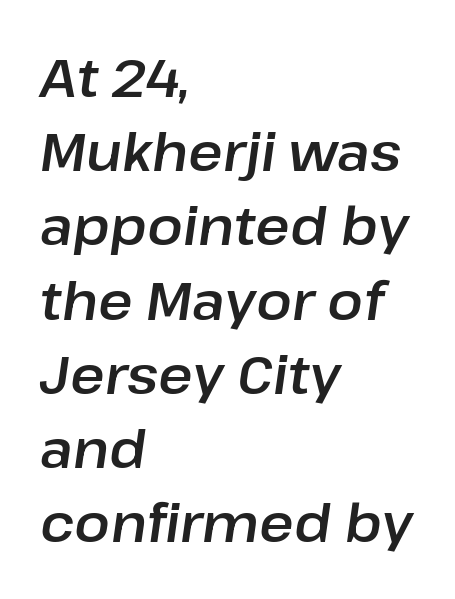
Looks like regular typesetting: each glyph gets only the width it needs. A bare baseline throughout the passage. You can tell it's italic because the verticals aren't actually vertical. The passage shown stacks its lines at a standard gap.
